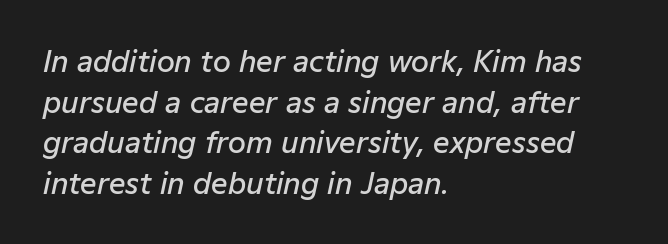
You could call the tracking neutral — neither tight nor loose. This sample uses an oblique cut, with every glyph tilted off the vertical. This block has exactly the height ordinary leading produces. The space directly below the letters is spotless. A fair bit of extra ink — the face is semibold, not bold. Character widths vary here, with narrow letters taking less room than wide ones.
